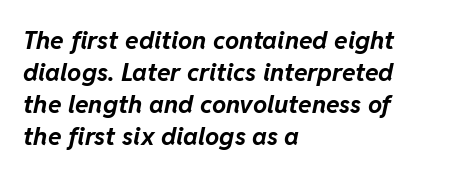
{"italic": "yes", "lean": "right", "slant_degrees": 11, "bold": "yes", "underline": "no", "align": "left", "line_spacing": "normal", "line_spacing_ratio": 1.28, "letter_spacing": "normal", "letter_spacing_em": 0.0, "glyph_px": 25}
